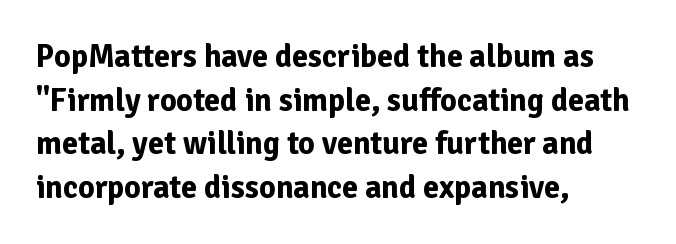
Look at the stroke-to-counter ratio: heavy, a bold. If you drew a line through each stem, it would be perfectly vertical. The space between consecutive lines is moderate. Honestly, the letter spacing is just normal — you wouldn't notice it.
